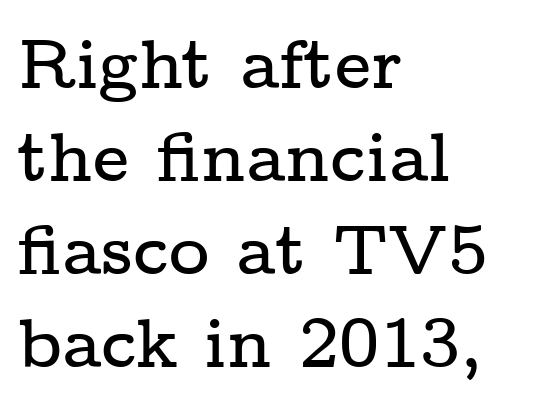
Rows of type keep a routine distance in the vertical direction. Looks like regular typesetting: each glyph gets only the width it needs. The glyphs in this specimen are seriffed. The letterforms sit shoulder to shoulder at normal distance. Casual observation: everything's shoved over to the left. Every stem runs plumb, perpendicular to the baseline.
